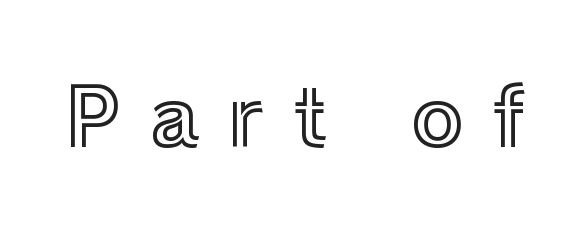
{"italic": "no", "width": "normal", "x_height": "medium", "monospaced": "no", "underline": "no", "letter_spacing": "wide", "letter_spacing_em": 0.36, "glyph_px": 80}
